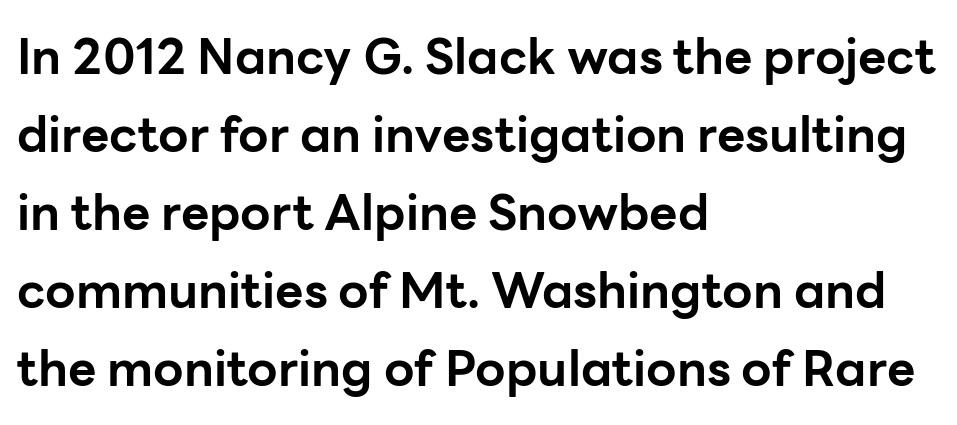
Q: Is the text bold? A: Yes.
Q: Is the text italic (slanted)? A: No, it is upright.
Q: Is the typeface a serif or a sans-serif typeface? A: Sans-serif.
Q: Is the text underlined? A: No.
Q: How is the paragraph aligned? A: Left-aligned.
Q: Is the spacing between letters normal or unusually wide? A: Normal.
Q: Is the spacing between lines tight, normal or loose? A: Normal.
Q: Width (condensed, normal, or wide)? A: Normal.
Q: Stroke contrast? A: Low.
Q: x-height? A: Medium.
Q: Monospaced? A: No.
